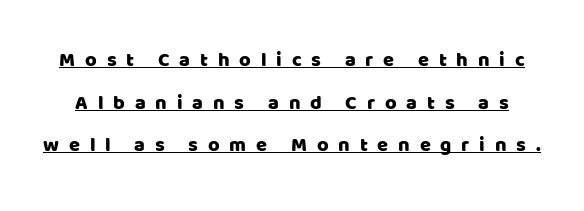
The image shows 20 px text type, upright; set loose line spacing (2.13x), unusually wide letter spacing (+0.49 em), underlined.
